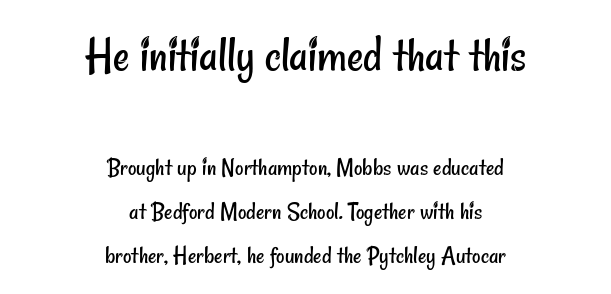
{"serif": "no", "bold": "no", "weight": "regular", "width": "condensed", "stroke_contrast": "low", "x_height": "small", "monospaced": "no", "underline": "no", "align": "center", "line_spacing": "normal", "line_spacing_ratio": 1.69, "letter_spacing": "normal", "letter_spacing_em": 0.0, "larger_block": "first", "size_ratio": 1.96, "glyph_px": 51}
